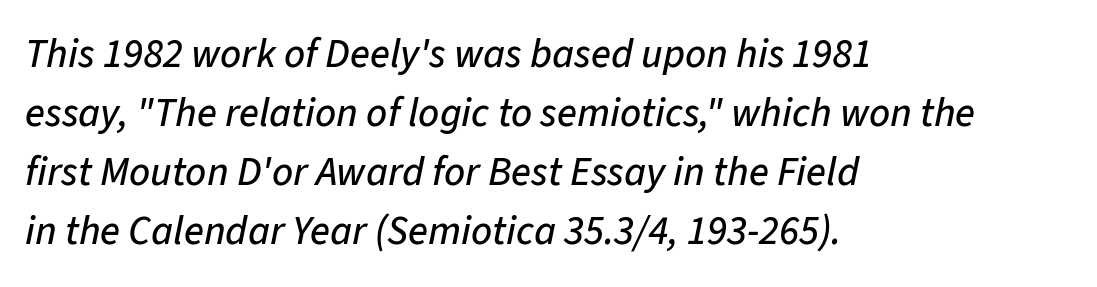
{"italic": "yes", "lean": "right", "slant_degrees": 11, "width": "normal", "stroke_contrast": "low", "x_height": "medium", "monospaced": "no", "underline": "no", "align": "left", "line_spacing": "normal", "line_spacing_ratio": 1.44, "letter_spacing": "normal", "letter_spacing_em": 0.0, "glyph_px": 41}
